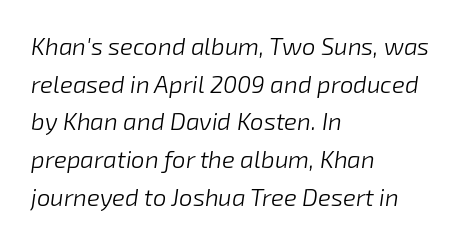
Q: Is the text bold? A: No.
Q: Is the text italic (slanted)? A: Yes, it leans right by about 8 degrees.
Q: Is the text underlined? A: No.
Q: How is the paragraph aligned? A: Left-aligned.
Q: Is the spacing between letters normal or unusually wide? A: Normal.
Q: Is the spacing between lines tight, normal or loose? A: Normal.
